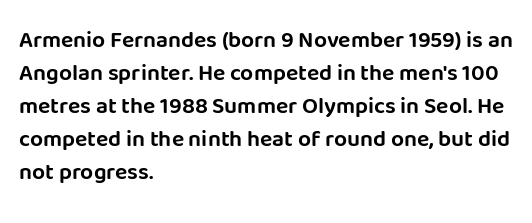
{"italic": "no", "underline": "no", "align": "left", "line_spacing": "normal", "line_spacing_ratio": 1.44, "letter_spacing": "normal", "letter_spacing_em": 0.0, "glyph_px": 23}
